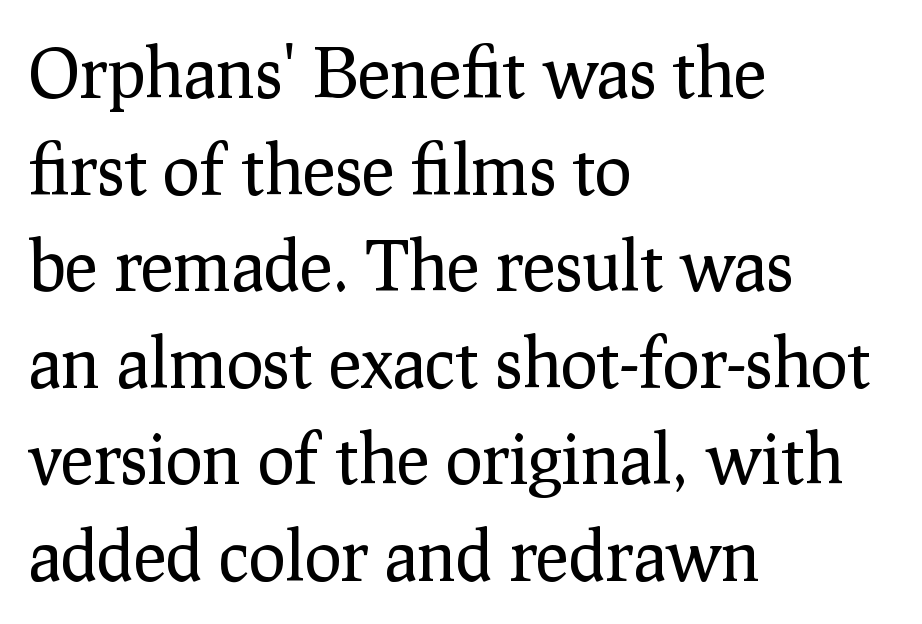
Layout note: lines flush left. You could call the tracking neutral — neither tight nor loose. Italic? Not at all — the glyphs are vertical. Typographically, this falls in the serif category.
